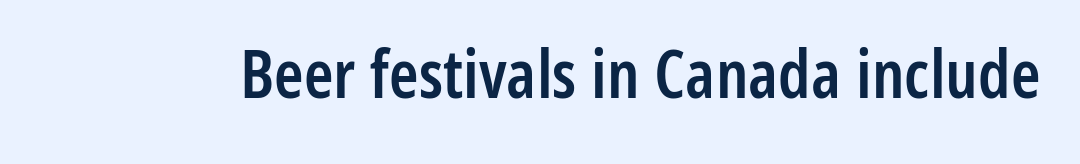
The rendering uses natural spacing where letterforms have individual widths. The glyphs have the mass of a demibold cut, below bold. The letters stand straight up with perfectly vertical stems. Clear beneath every line of the passage. The letters carry no serifs — their stems end cleanly without finishing strokes. The letters sit at their default tracking, neither squeezed nor spread.
